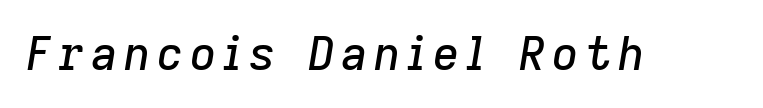
The image shows 46 px text type, italic (leaning right); set not underlined; low stroke contrast and a medium x-height.
